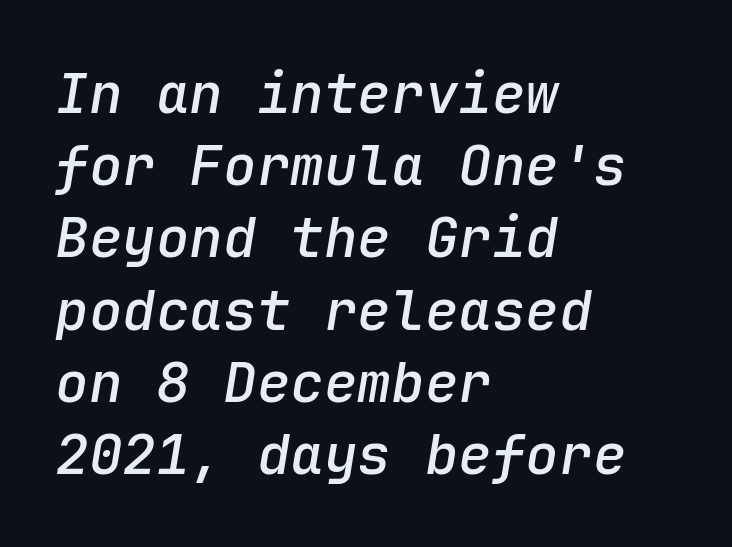
Do the characters align in a grid? Yes, the font is monospaced. This rendering uses left alignment, leaving the right contour irregular. A typesetter would call this leading conventional body-copy spacing. A bit beefed up — I'd call it semibold rather than bold. Observe the lean: these are italic letterforms.
